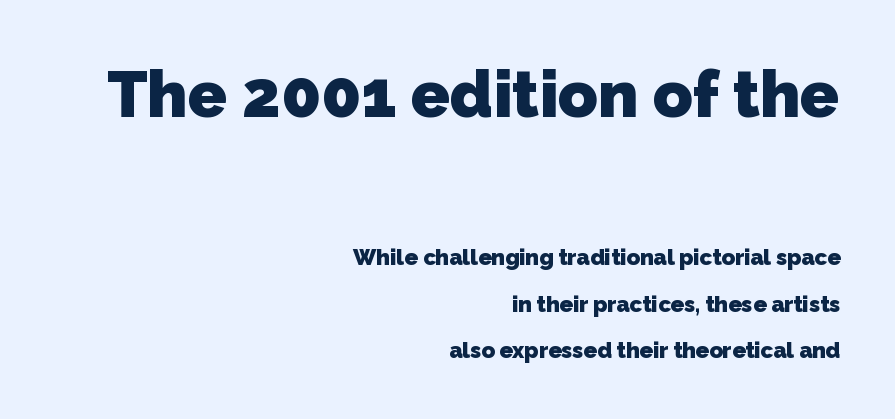
The text was rendered using a sans face with plain stroke endings. As a designer I'd log this as weight 700, bold. Clear beneath every line of the passage. Vertically, the passage feels expansive, rows floating well apart. The emphasis by scale lands on block number one, above.
